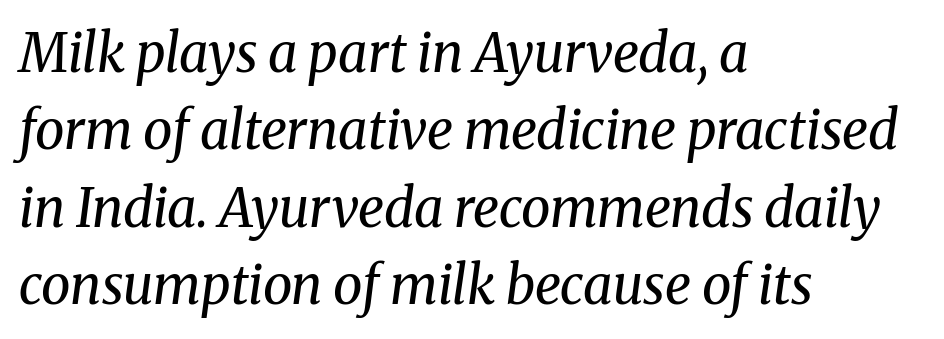
Q: Is the text bold? A: No.
Q: Is the text italic (slanted)? A: Yes, it leans right by about 8 degrees.
Q: Is the typeface a serif or a sans-serif typeface? A: Serif.
Q: Is the text underlined? A: No.
Q: How is the paragraph aligned? A: Left-aligned.
Q: Is the spacing between letters normal or unusually wide? A: Normal.
Q: Is the spacing between lines tight, normal or loose? A: Normal.
Q: Width (condensed, normal, or wide)? A: Normal.
Q: Stroke contrast? A: Medium.
Q: x-height? A: Medium.
Q: Monospaced? A: No.
